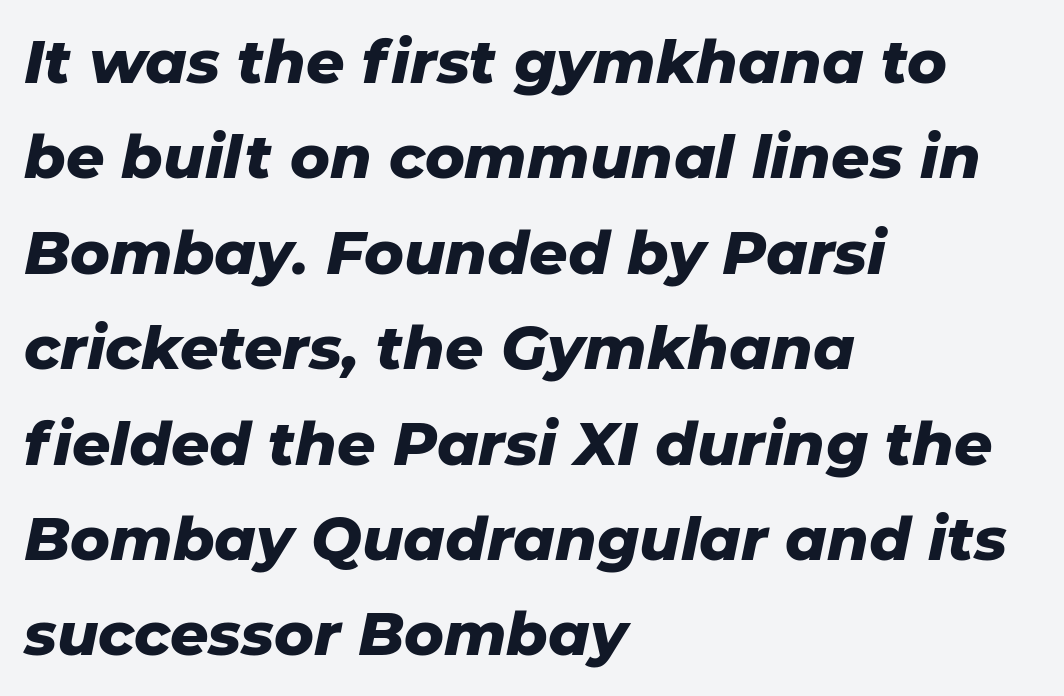
Q: Is the text bold? A: Yes.
Q: Is the text italic (slanted)? A: Yes, it leans right by about 11 degrees.
Q: Is the text underlined? A: No.
Q: How is the paragraph aligned? A: Left-aligned.
Q: Is the spacing between letters normal or unusually wide? A: Normal.
Q: Is the spacing between lines tight, normal or loose? A: Normal.
Q: Width (condensed, normal, or wide)? A: Normal.
Q: Stroke contrast? A: Low.
Q: x-height? A: Medium.
Q: Monospaced? A: No.
